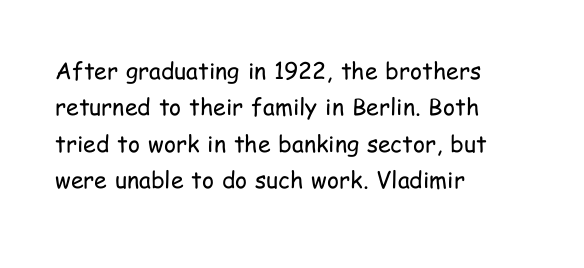
Compared with typical paragraphs, the rows here are spaced about the same. The letterforms sit at book weight or below. Ascenders rise straight up at ninety degrees. The lines are quadded left. Check the space under the baseline: it is left empty. Tracking value appears to be zero — textbook default spacing.
